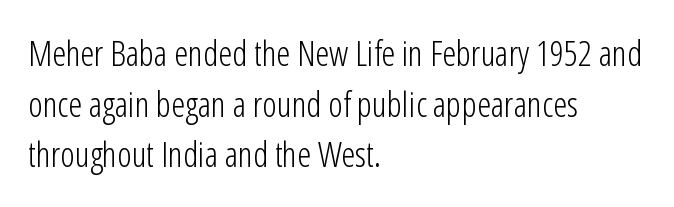
Q: Is the text bold? A: No.
Q: Is the text italic (slanted)? A: No, it is upright.
Q: Is the typeface a serif or a sans-serif typeface? A: Sans-serif.
Q: Is the text underlined? A: No.
Q: How is the paragraph aligned? A: Left-aligned.
Q: Is the spacing between letters normal or unusually wide? A: Normal.
Q: Is the spacing between lines tight, normal or loose? A: Normal.
Q: Width (condensed, normal, or wide)? A: Condensed.
Q: Stroke contrast? A: Low.
Q: x-height? A: Medium.
Q: Monospaced? A: No.
